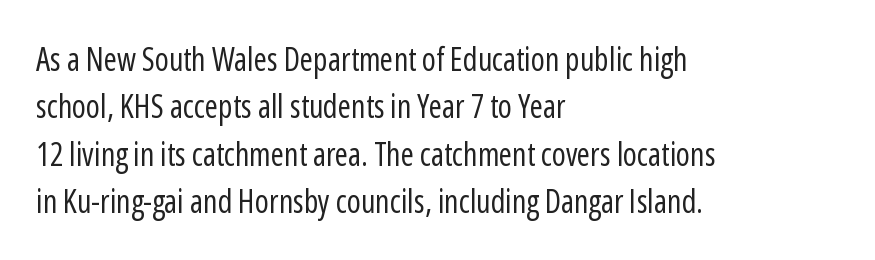
{"serif": "no", "italic": "no", "bold": "no", "weight": "regular", "width": "condensed", "stroke_contrast": "low", "x_height": "medium", "monospaced": "no", "underline": "no", "align": "left", "line_spacing": "normal", "line_spacing_ratio": 1.48, "letter_spacing": "normal", "letter_spacing_em": 0.0, "glyph_px": 32}
